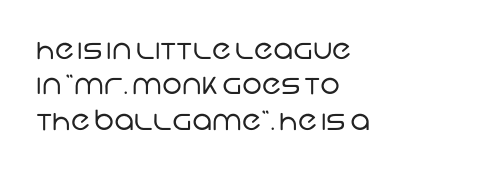
The horizontal fit of the characters is conventional and even. A normal amount of white space separates one row of letters from the next. Lines of text with bare space underneath. Do the characters align in a grid? No, the font is proportional. Look at the bottom of the vertical strokes: they stop flat, with no serifs. Summary of weight: not heavy and not bold.
